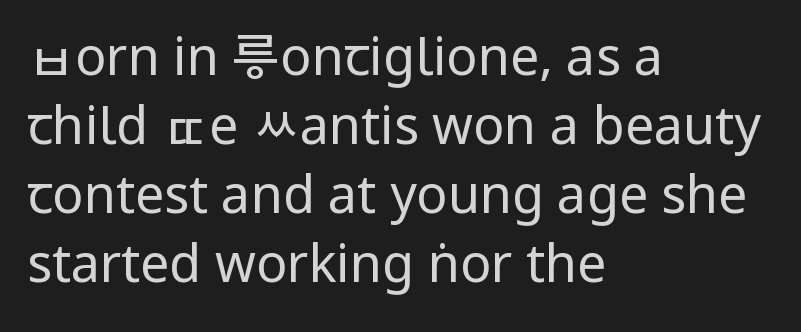
The image shows 52 px regular-weight, condensed sans-serif type, upright; set left-aligned, normal line spacing (1.33x), normal letter spacing, not underlined; low stroke contrast and a large x-height.
